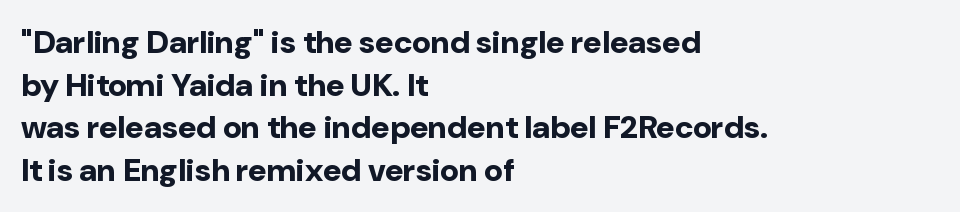
Notice how thick the strokes are: this is what a full bold looks like. Nope, no serifs anywhere on these letters. The typesetter chose a ragged-right arrangement here. Regarding leading, the lines here are spaced in the standard way. Students, note that the glyphs here touch the page at normal intervals.
